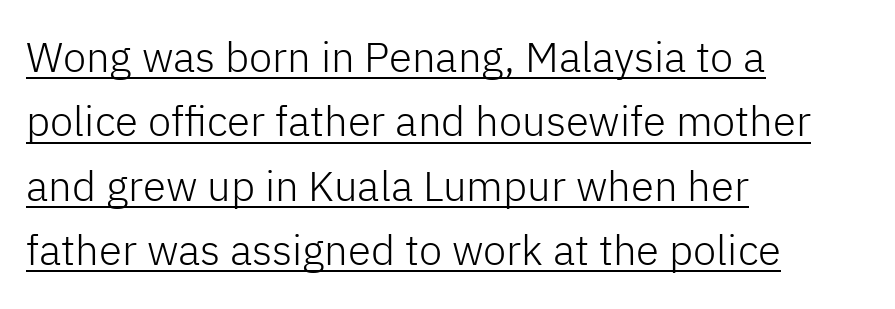
{"serif": "no", "italic": "no", "bold": "no", "weight": "light", "width": "normal", "stroke_contrast": "low", "x_height": "medium", "monospaced": "no", "underline": "yes", "align": "left", "line_spacing": "normal", "line_spacing_ratio": 1.53, "letter_spacing": "normal", "letter_spacing_em": 0.0, "glyph_px": 42}
